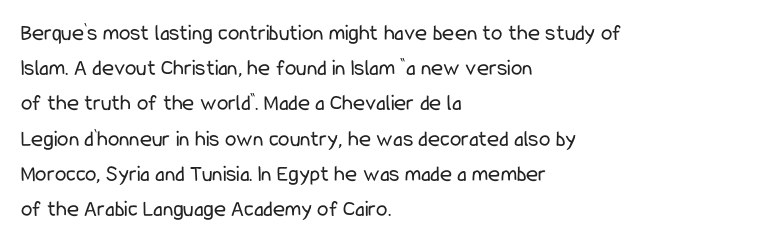
A typesetter would call this leading conventional body-copy spacing. Casual observation: everything's shoved over to the left. Counters stay open thanks to moderate or lighter strokes. The lettering stays uniformly vertical, giving the passage a roman look. No extra tracking has been applied to these lines. The gap between lines stays unmarked.
